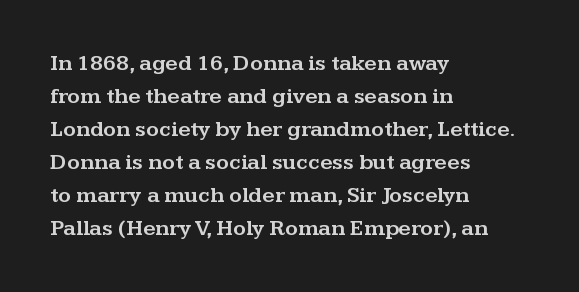
The image shows 22 px text type, upright; set left-aligned, normal line spacing (1.5x), normal letter spacing, not underlined.
